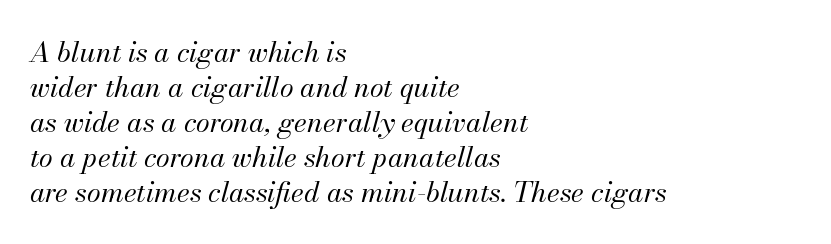
Q: Is the text bold? A: No.
Q: Is the text italic (slanted)? A: Yes, it leans right by about 13 degrees.
Q: Is the text underlined? A: No.
Q: How is the paragraph aligned? A: Left-aligned.
Q: Is the spacing between letters normal or unusually wide? A: Normal.
Q: Is the spacing between lines tight, normal or loose? A: Normal.
Q: Width (condensed, normal, or wide)? A: Normal.
Q: Stroke contrast? A: Medium.
Q: x-height? A: Small.
Q: Monospaced? A: No.
